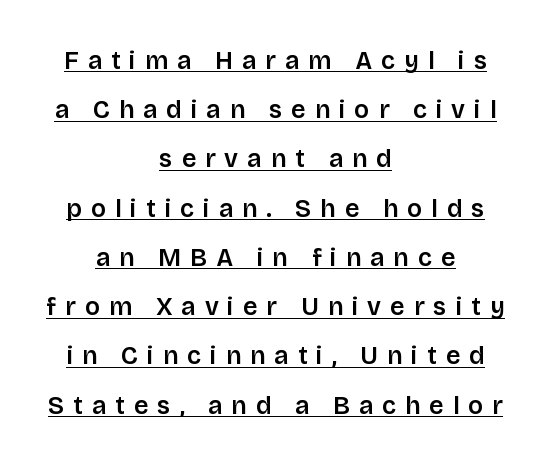
The image shows 25 px text type, upright; set centered, loose line spacing (1.97x), unusually wide letter spacing (+0.36 em), underlined.
